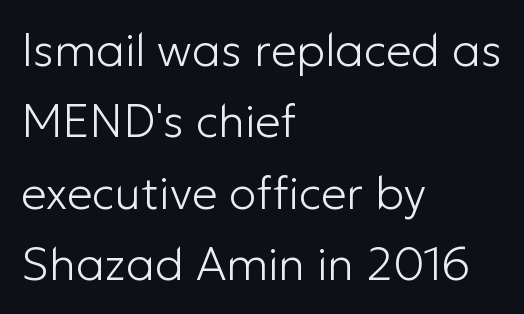
Q: Is the text bold? A: No.
Q: Is the text italic (slanted)? A: No, it is upright.
Q: Is the typeface a serif or a sans-serif typeface? A: Sans-serif.
Q: Is the text underlined? A: No.
Q: How is the paragraph aligned? A: Left-aligned.
Q: Is the spacing between letters normal or unusually wide? A: Normal.
Q: Is the spacing between lines tight, normal or loose? A: Normal.
Q: Width (condensed, normal, or wide)? A: Normal.
Q: Stroke contrast? A: Low.
Q: x-height? A: Medium.
Q: Monospaced? A: No.
